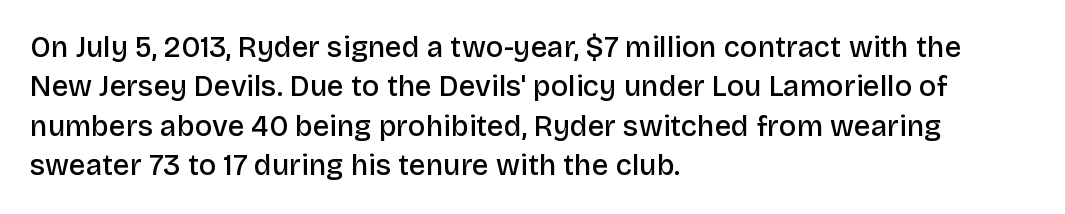
Q: Is the text bold? A: Semi-bold.
Q: Is the text italic (slanted)? A: No, it is upright.
Q: Is the typeface a serif or a sans-serif typeface? A: Sans-serif.
Q: Is the text underlined? A: No.
Q: How is the paragraph aligned? A: Left-aligned.
Q: Is the spacing between letters normal or unusually wide? A: Normal.
Q: Is the spacing between lines tight, normal or loose? A: Normal.
Q: Width (condensed, normal, or wide)? A: Normal.
Q: Stroke contrast? A: Low.
Q: x-height? A: Large.
Q: Monospaced? A: No.
